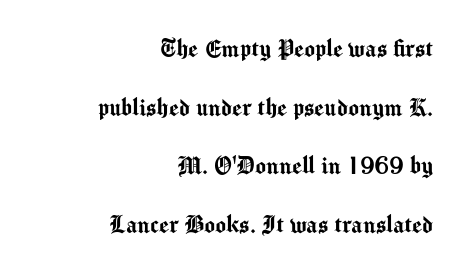
Compared with typical body copy, the letter spacing here is the same. The space beneath each line is pristine and unruled. Looks like regular typesetting: each glyph gets only the width it needs. Right-aligned paragraph, ragged on the left. Is this a sans? Yes — the strokes have no serifs. Vertically, the passage feels expansive, rows floating well apart.
